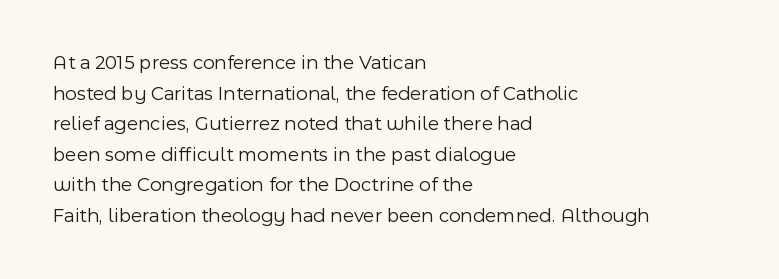
Q: Is the text bold? A: No.
Q: Is the text italic (slanted)? A: No, it is upright.
Q: Is the text underlined? A: No.
Q: How is the paragraph aligned? A: Left-aligned.
Q: Is the spacing between letters normal or unusually wide? A: Normal.
Q: Is the spacing between lines tight, normal or loose? A: Normal.
